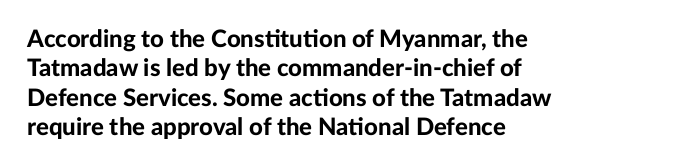
The image shows 24 px bold type, upright; set left-aligned, line spacing 1.22x, normal letter spacing, not underlined.
